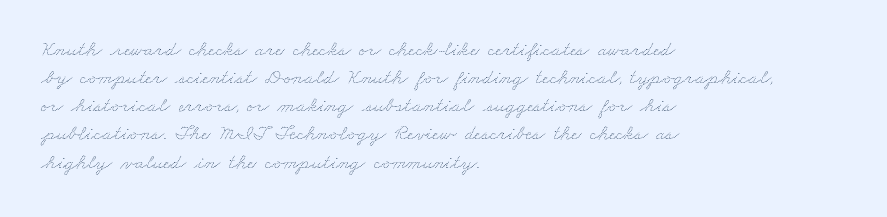
The image shows 21 px text type; set left-aligned, normal line spacing (1.34x), normal letter spacing, not underlined.
